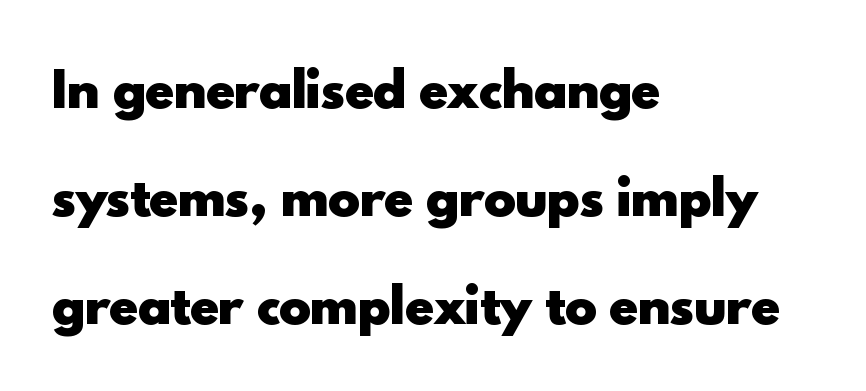
{"serif": "no", "italic": "no", "bold": "yes", "weight": "heavy", "width": "normal", "x_height": "small", "monospaced": "no", "underline": "no", "align": "left", "line_spacing": "loose", "line_spacing_ratio": 2.25, "letter_spacing": "normal", "letter_spacing_em": 0.0, "glyph_px": 48}
